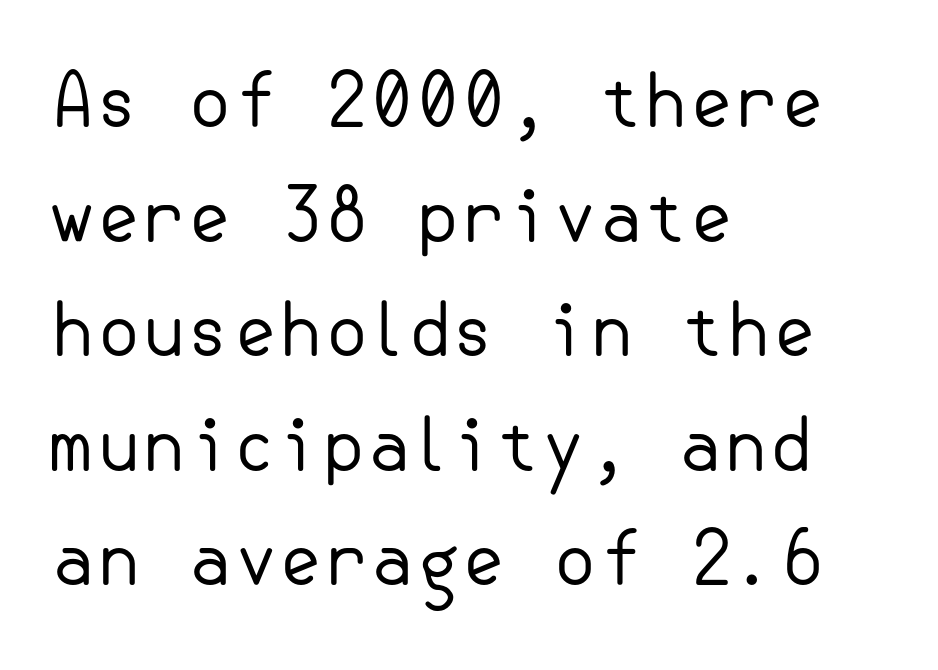
{"serif": "no", "italic": "no", "bold": "no", "weight": "regular", "width": "normal", "stroke_contrast": "low", "x_height": "small", "underline": "no", "align": "left", "line_spacing": "normal", "line_spacing_ratio": 1.57, "letter_spacing": "normal", "letter_spacing_em": 0.0, "glyph_px": 73}
